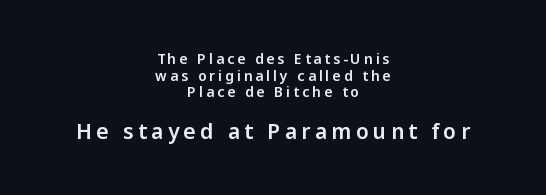
Q: Is the text italic (slanted)? A: No, it is upright.
Q: Is the text underlined? A: No.
Q: How is the paragraph aligned? A: Centered.
Q: Is the spacing between letters normal or unusually wide? A: Unusually wide.
Q: Which block of text is set in a larger size, the first (top) or the second (bottom)? A: The second (bottom) one.
